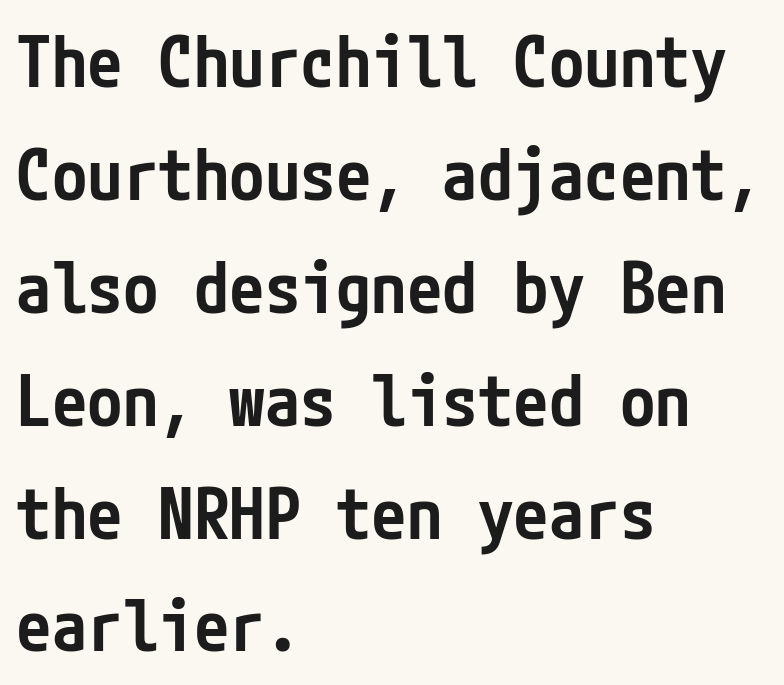
Q: Is the text bold? A: Semi-bold.
Q: Is the text italic (slanted)? A: No, it is upright.
Q: Is the typeface a serif or a sans-serif typeface? A: Sans-serif.
Q: Is the text underlined? A: No.
Q: How is the paragraph aligned? A: Left-aligned.
Q: Is the spacing between letters normal or unusually wide? A: Normal.
Q: Is the spacing between lines tight, normal or loose? A: Normal.
Q: Width (condensed, normal, or wide)? A: Condensed.
Q: Stroke contrast? A: Low.
Q: x-height? A: Medium.
